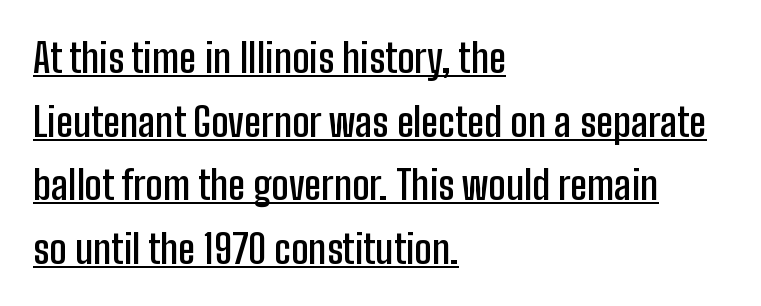
The lettering stays uniformly vertical, giving the passage a roman look. These lines are rendered in a variable-pitch font. The strokes are fattened partway — semibold, not bold. You can see a thin bar hugging the bottom of the glyphs. The type family on display is of the sans-serif kind.
